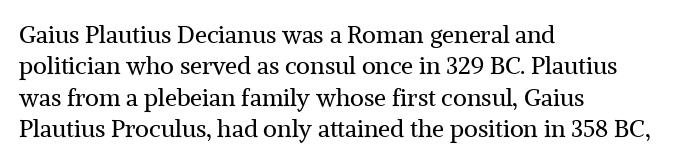
Q: Is the text bold? A: No.
Q: Is the text italic (slanted)? A: No, it is upright.
Q: Is the text underlined? A: No.
Q: How is the paragraph aligned? A: Left-aligned.
Q: Is the spacing between letters normal or unusually wide? A: Normal.
Q: Is the spacing between lines tight, normal or loose? A: Normal.
